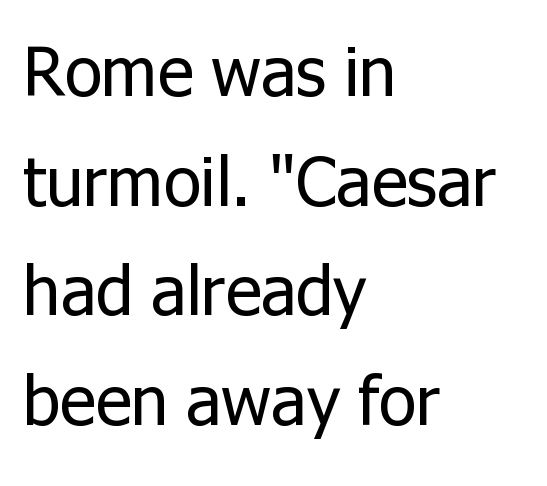
The image shows 69 px regular-weight sans-serif type, upright; set left-aligned, normal line spacing (1.59x), normal letter spacing, not underlined; low stroke contrast and a medium x-height.
